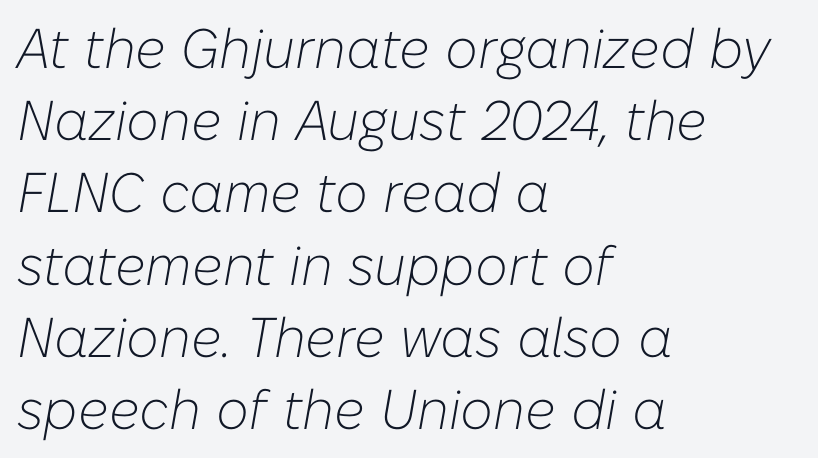
Q: Is the text bold? A: No.
Q: Is the text italic (slanted)? A: Yes, it leans right by about 10 degrees.
Q: Is the text underlined? A: No.
Q: How is the paragraph aligned? A: Left-aligned.
Q: Is the spacing between letters normal or unusually wide? A: Normal.
Q: Is the spacing between lines tight, normal or loose? A: Normal.
Q: Width (condensed, normal, or wide)? A: Normal.
Q: Stroke contrast? A: Low.
Q: x-height? A: Medium.
Q: Monospaced? A: No.
